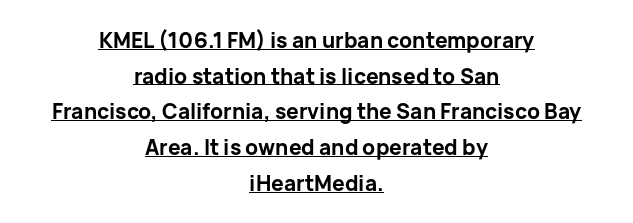
Q: Is the text bold? A: Yes.
Q: Is the text italic (slanted)? A: No, it is upright.
Q: Is the text underlined? A: Yes.
Q: How is the paragraph aligned? A: Centered.
Q: Is the spacing between letters normal or unusually wide? A: Normal.
Q: Is the spacing between lines tight, normal or loose? A: Normal.
